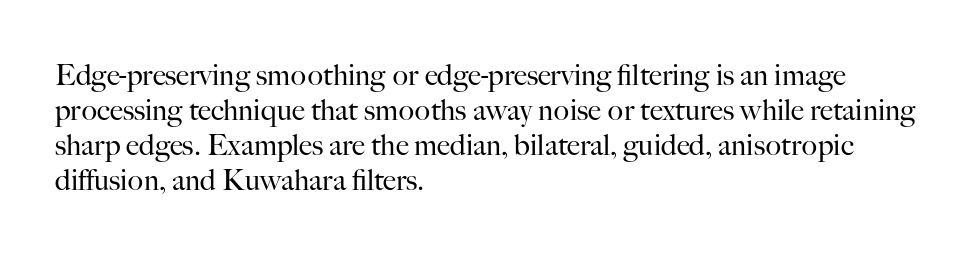
Has an underline been added? It has not. Vertical stems look standard width or narrower in stroke. Left-aligned paragraph, ragged on the right. Stroke terminals: seriffed. The type is set solid horizontally, with unmodified tracking.
